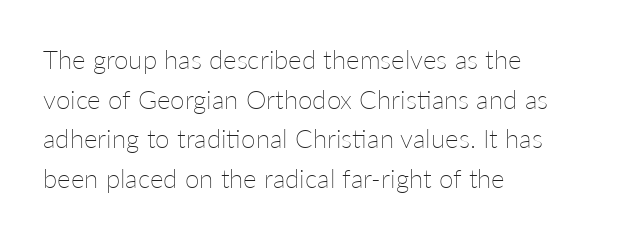
The image shows 26 px text type, upright; set left-aligned, normal line spacing (1.52x), normal letter spacing, not underlined.
